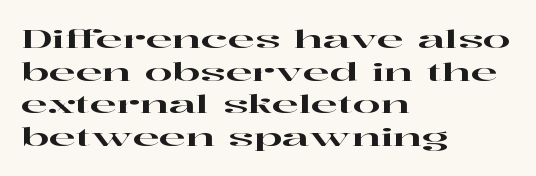
Q: Is the text italic (slanted)? A: No, it is upright.
Q: Is the text underlined? A: No.
Q: How is the paragraph aligned? A: Left-aligned.
Q: Is the spacing between letters normal or unusually wide? A: Normal.
Q: Is the spacing between lines tight, normal or loose? A: Normal.
